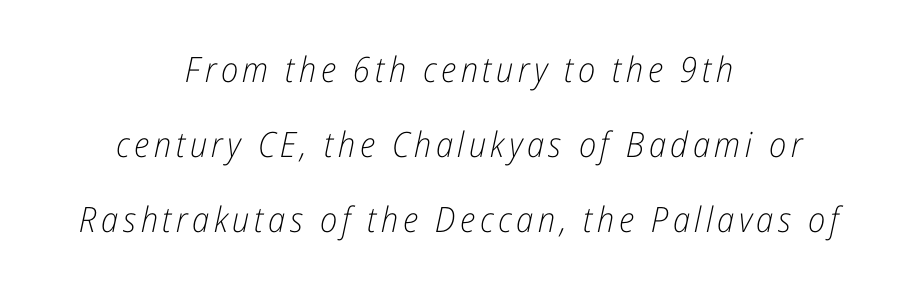
Character widths vary here, with narrow letters taking less room than wide ones. Widely set lines give the paragraph a tall, airy silhouette. The passage shown leans; its letterforms are oblique. The typesetting does not lean heavy: it is not bold. The paragraph has two soft edges and a firm central axis.
